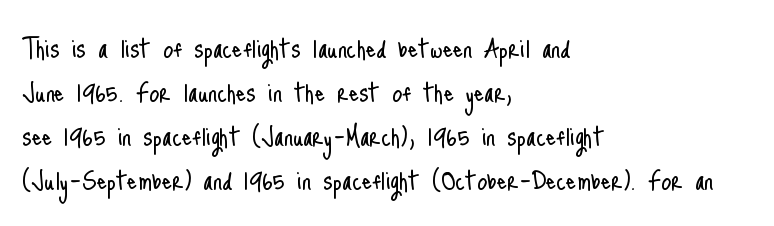
Q: Is the text bold? A: No.
Q: Is the text italic (slanted)? A: No, it is upright.
Q: Is the typeface a serif or a sans-serif typeface? A: Sans-serif.
Q: Is the text underlined? A: No.
Q: How is the paragraph aligned? A: Left-aligned.
Q: Is the spacing between letters normal or unusually wide? A: Normal.
Q: Is the spacing between lines tight, normal or loose? A: Normal.
Q: Width (condensed, normal, or wide)? A: Condensed.
Q: Stroke contrast? A: Low.
Q: x-height? A: Small.
Q: Monospaced? A: No.
